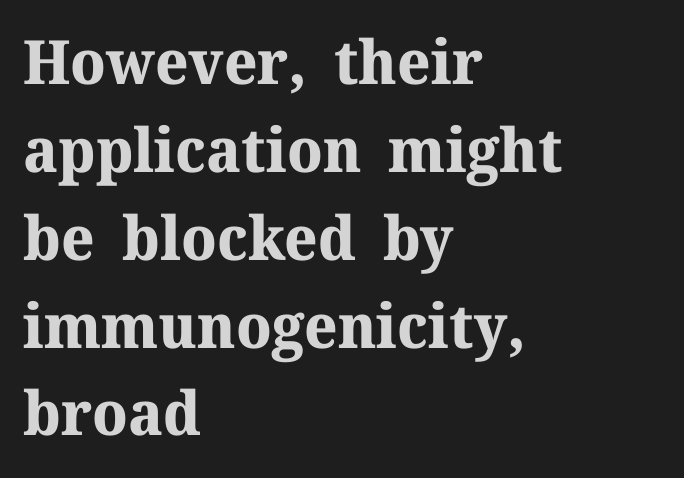
{"serif": "yes", "italic": "no", "bold": "yes", "weight": "bold", "width": "normal", "stroke_contrast": "medium", "x_height": "medium", "monospaced": "no", "underline": "no", "align": "left", "line_spacing": "normal", "line_spacing_ratio": 1.44, "letter_spacing": "normal", "letter_spacing_em": 0.0, "glyph_px": 61}
